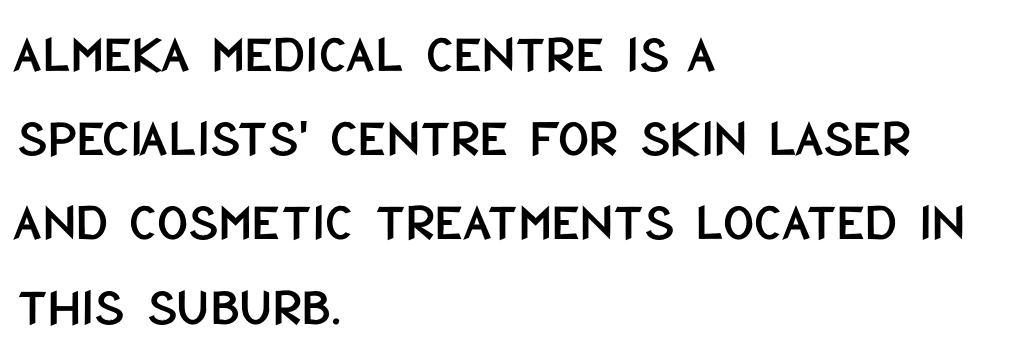
The image shows 54 px condensed sans-serif type, upright; set left-aligned, normal line spacing (1.56x), normal letter spacing, not underlined; low stroke contrast and a large x-height.
